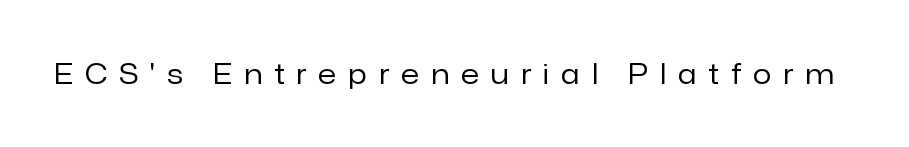
The image shows 27 px text type, upright; set unusually wide letter spacing (+0.46 em), not underlined.
